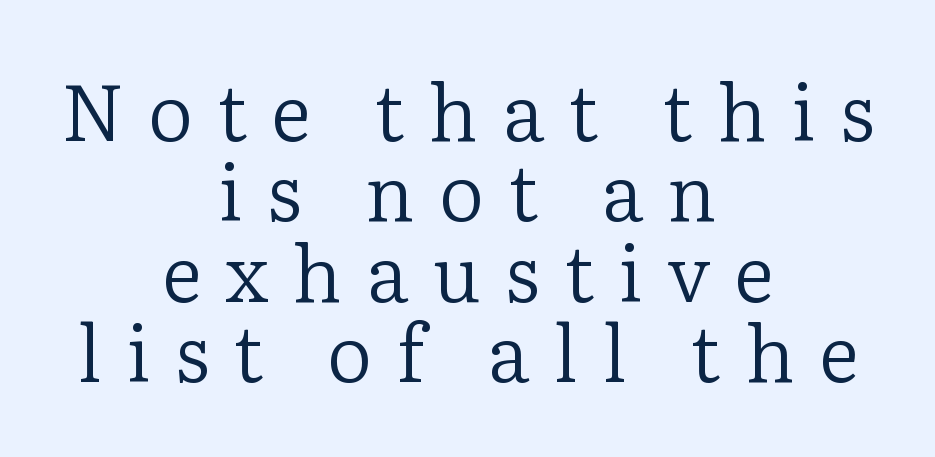
Q: Is the text bold? A: No.
Q: Is the text italic (slanted)? A: No, it is upright.
Q: Is the typeface a serif or a sans-serif typeface? A: Serif.
Q: Is the text underlined? A: No.
Q: How is the paragraph aligned? A: Centered.
Q: Is the spacing between letters normal or unusually wide? A: Unusually wide.
Q: Is the spacing between lines tight, normal or loose? A: Tight.
Q: Width (condensed, normal, or wide)? A: Normal.
Q: Stroke contrast? A: Low.
Q: x-height? A: Medium.
Q: Monospaced? A: No.
